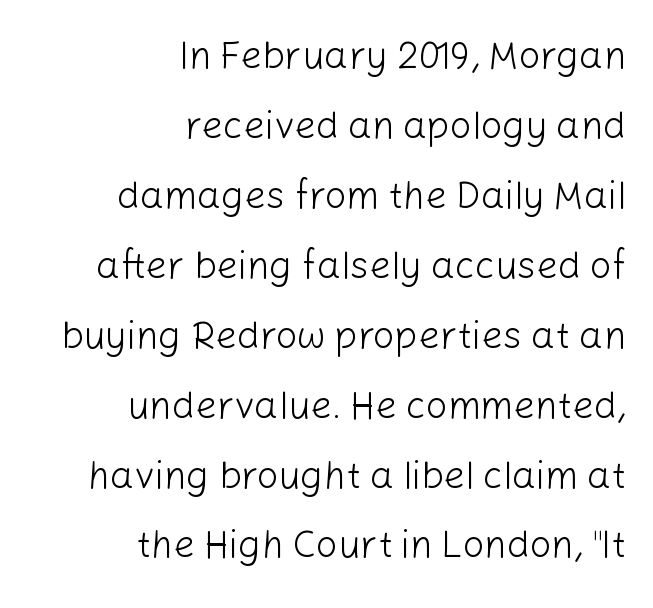
The characters are drawn with everyday or finer stroke widths. Grotesque or geometric, the face here clearly has no serifs. Inter-character spacing is left at the font's built-in metrics. A flush-right, rag-left setting is used for this passage. This sample has the flowing, uneven cadence of proportional lettering.
